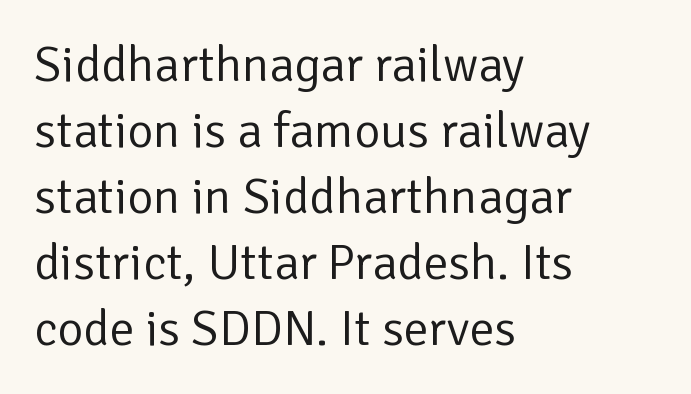
Q: Is the text bold? A: No.
Q: Is the text italic (slanted)? A: No, it is upright.
Q: Is the typeface a serif or a sans-serif typeface? A: Sans-serif.
Q: Is the text underlined? A: No.
Q: How is the paragraph aligned? A: Left-aligned.
Q: Is the spacing between letters normal or unusually wide? A: Normal.
Q: Is the spacing between lines tight, normal or loose? A: Normal.
Q: Width (condensed, normal, or wide)? A: Normal.
Q: Stroke contrast? A: Low.
Q: x-height? A: Medium.
Q: Monospaced? A: No.
